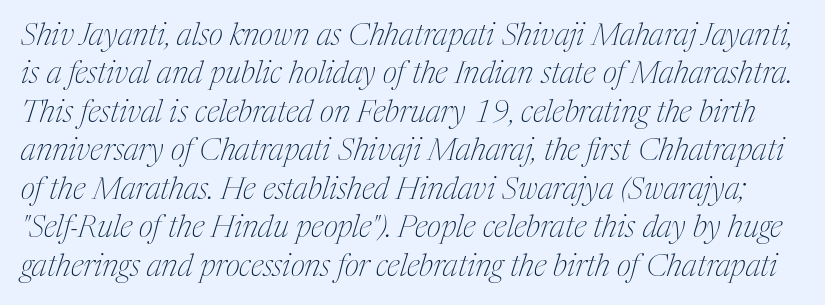
To sum up the face: it has serifs. Is the stroke heavy? The answer is a plain regular-or-lighter. In terms of posture, this sample is oblique. The passage shown is typed in a proportional face where columns would drift. Clear beneath every line of the passage. Tracking here is standard; glyphs follow each other at the usual distance.
